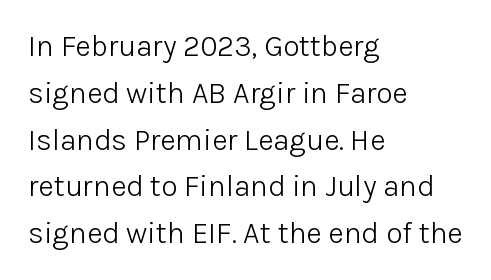
No italicization has been applied; the sample stays upright. Typographically, this falls in the sans-serif category. Plain, unruled lines of type. No heavy texture on the line: the type isn't bold.
